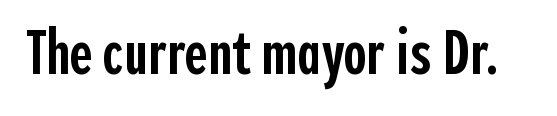
The image shows 63 px semibold, condensed sans-serif type, upright; set normal letter spacing, not underlined; a medium x-height.
